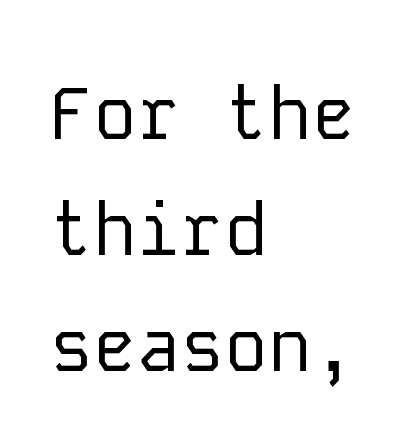
Serif or sans? Sans — the stroke terminals are bare. A typesetter would call this monospace, since all characters share one set width. Type without underlining. Rendered with straight, roman letterforms. The line texture is even and compact thanks to regular tracking. Interline gaps are of average width in this sample.
